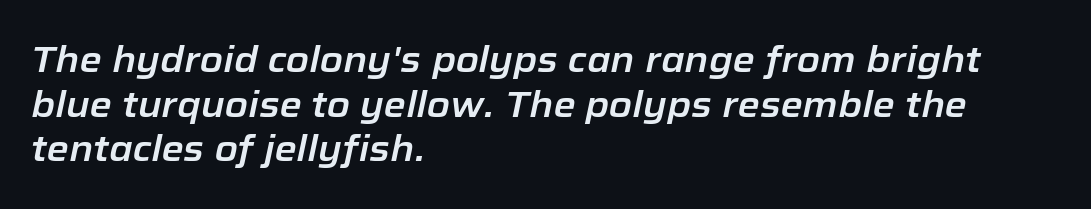
{"italic": "yes", "lean": "right", "slant_degrees": 12, "width": "normal", "stroke_contrast": "low", "x_height": "medium", "monospaced": "no", "underline": "no", "align": "left", "line_spacing_ratio": 1.24, "letter_spacing": "normal", "letter_spacing_em": 0.0, "glyph_px": 36}
